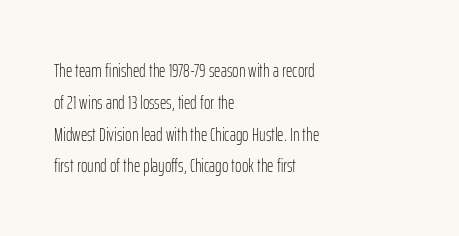
The image shows 20 px text type, upright; set left-aligned, normal line spacing (1.59x), normal letter spacing, not underlined.
